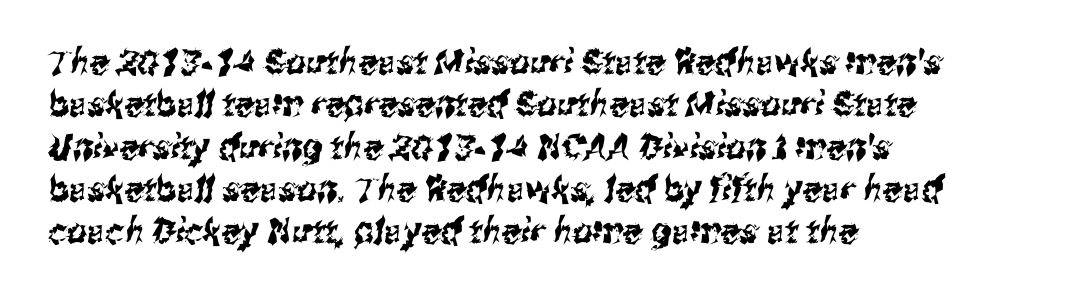
{"serif": "no", "width": "condensed", "stroke_contrast": "medium", "x_height": "medium", "monospaced": "no", "underline": "no", "align": "left", "line_spacing_ratio": 1.21, "letter_spacing": "normal", "letter_spacing_em": 0.0, "glyph_px": 35}
